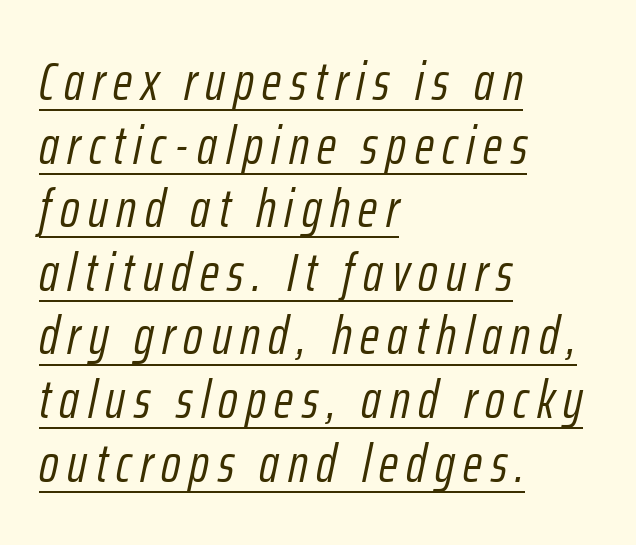
Q: Is the text bold? A: No.
Q: Is the text italic (slanted)? A: Yes, it leans right by about 12 degrees.
Q: Is the text underlined? A: Yes.
Q: How is the paragraph aligned? A: Left-aligned.
Q: Width (condensed, normal, or wide)? A: Condensed.
Q: Stroke contrast? A: Low.
Q: x-height? A: Medium.
Q: Monospaced? A: No.
